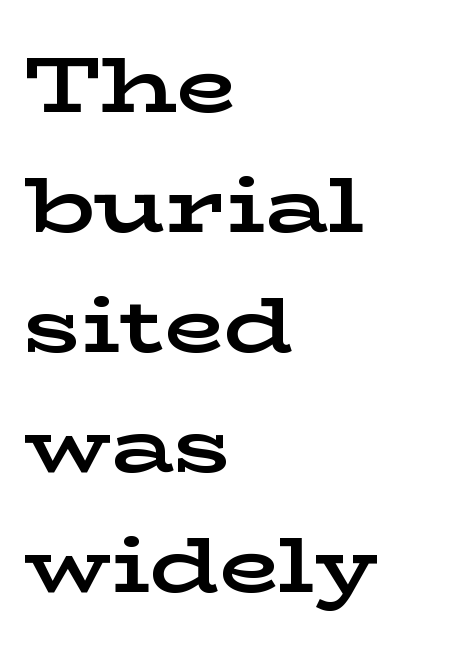
A typesetter would call this zero additional tracking. A typesetter would call this proportional, since set widths differ per character. Does the copy run flush right? No — it runs flush left. The passage shown is typeset with a serif family.
